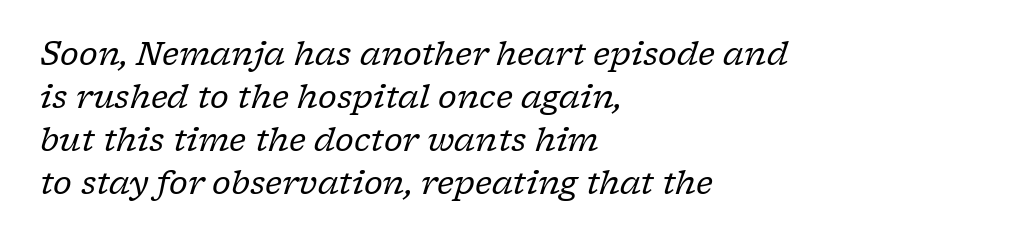
Q: Is the text bold? A: No.
Q: Is the text italic (slanted)? A: Yes, it leans right by about 17 degrees.
Q: Is the typeface a serif or a sans-serif typeface? A: Serif.
Q: Is the text underlined? A: No.
Q: How is the paragraph aligned? A: Left-aligned.
Q: Is the spacing between letters normal or unusually wide? A: Normal.
Q: Is the spacing between lines tight, normal or loose? A: Normal.
Q: Width (condensed, normal, or wide)? A: Normal.
Q: Stroke contrast? A: Low.
Q: x-height? A: Medium.
Q: Monospaced? A: No.
